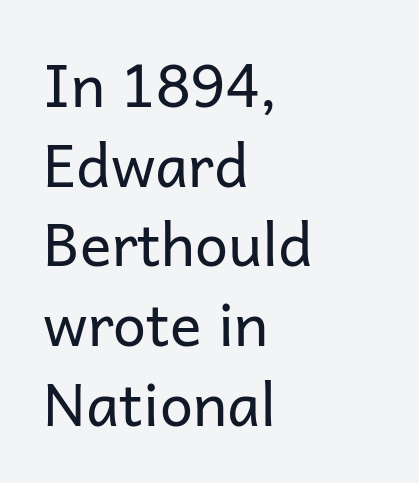
Q: Is the text bold? A: No.
Q: Is the text italic (slanted)? A: No, it is upright.
Q: Is the typeface a serif or a sans-serif typeface? A: Sans-serif.
Q: Is the text underlined? A: No.
Q: How is the paragraph aligned? A: Left-aligned.
Q: Is the spacing between letters normal or unusually wide? A: Normal.
Q: Is the spacing between lines tight, normal or loose? A: Normal.
Q: Width (condensed, normal, or wide)? A: Normal.
Q: Stroke contrast? A: Low.
Q: x-height? A: Medium.
Q: Monospaced? A: No.
